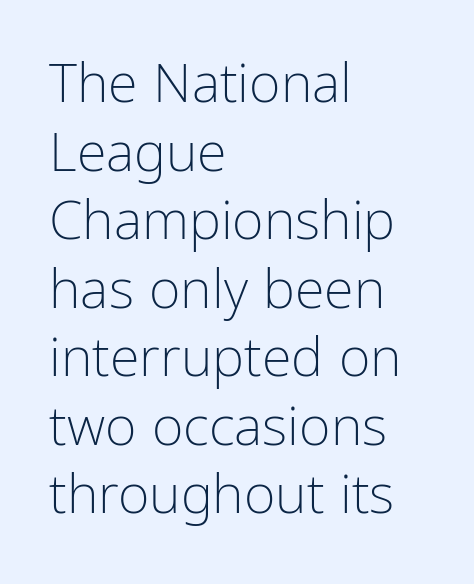
Ascenders rise straight up at ninety degrees. The rendering keeps characters at their native spacing. If you drew a ruler down the left edge, every line would touch it. Think of a printed novel: that variable character pitch is what you see here.
